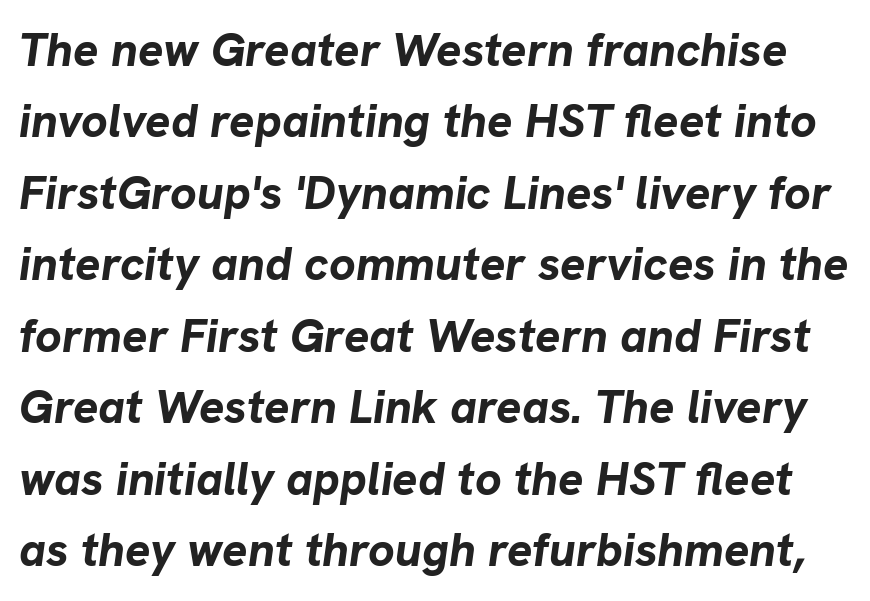
The image shows 47 px bold type, italic (leaning right); set normal line spacing (1.52x), normal letter spacing, not underlined; low stroke contrast and a medium x-height.
